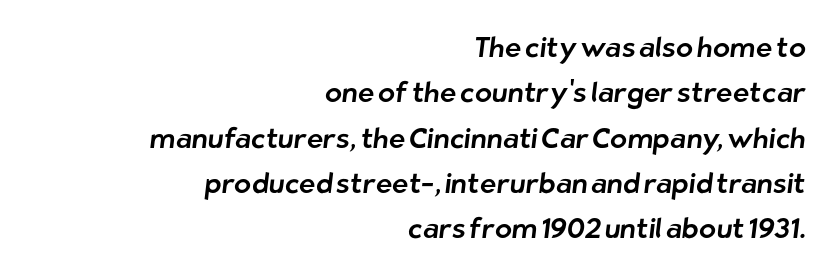
The image shows 28 px sans-serif type; set right-aligned, normal line spacing (1.62x), normal letter spacing, not underlined; low stroke contrast and a medium x-height.
